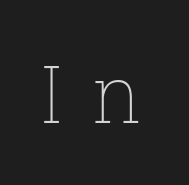
Letters rest on an invisible, unmarked baseline. The letters advance in unequal steps, a hallmark of proportional type. Posture: upright roman. Someone cranked the tracking dial way up on this one. Weight: regular or lighter.
